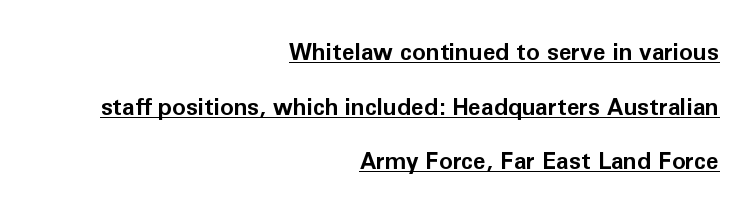
Caption: bold face, heavy strokes. Visually the block forms a straight wall on the right and a jagged coastline on the left. The vertical gap from one line to the next is large. This is underlined copy, the kind a proofreader might mark for attention.
